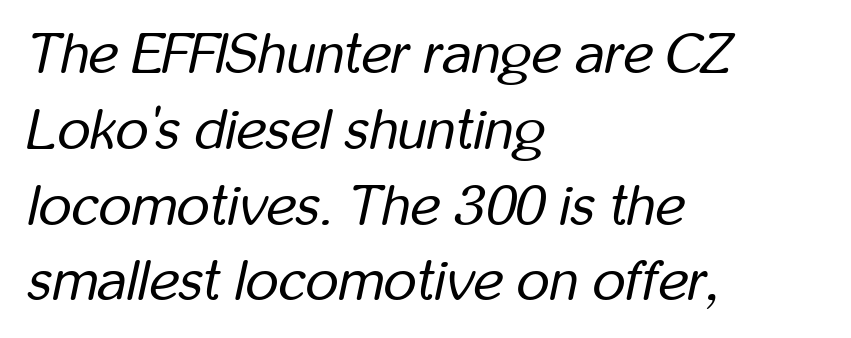
Q: Is the text bold? A: No.
Q: Is the text italic (slanted)? A: Yes, it leans right by about 12 degrees.
Q: Is the text underlined? A: No.
Q: How is the paragraph aligned? A: Left-aligned.
Q: Is the spacing between letters normal or unusually wide? A: Normal.
Q: Is the spacing between lines tight, normal or loose? A: Normal.
Q: Width (condensed, normal, or wide)? A: Condensed.
Q: Stroke contrast? A: Low.
Q: x-height? A: Medium.
Q: Monospaced? A: No.
